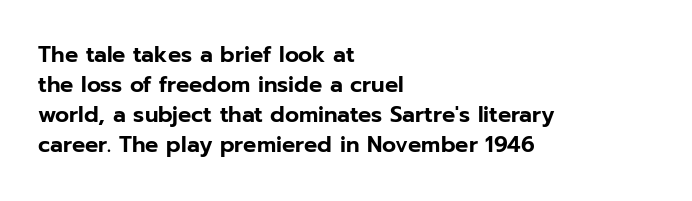
{"italic": "no", "underline": "no", "align": "left", "line_spacing": "normal", "line_spacing_ratio": 1.37, "letter_spacing": "normal", "letter_spacing_em": 0.0, "glyph_px": 22}
